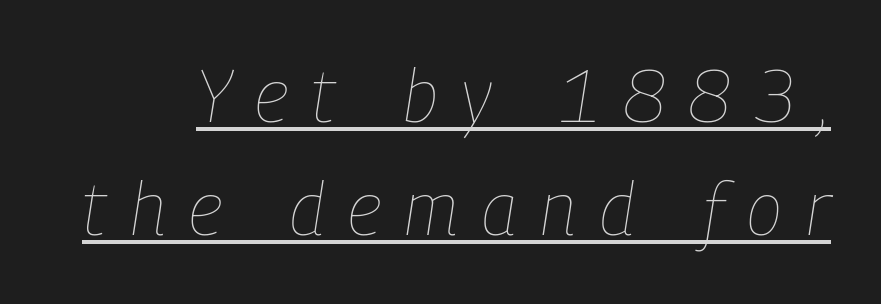
{"italic": "yes", "lean": "right", "slant_degrees": 9, "bold": "no", "weight": "thin", "width": "condensed", "stroke_contrast": "low", "x_height": "medium", "monospaced": "no", "underline": "yes", "line_spacing": "normal", "line_spacing_ratio": 1.55, "letter_spacing": "wide", "letter_spacing_em": 0.33, "glyph_px": 73}
